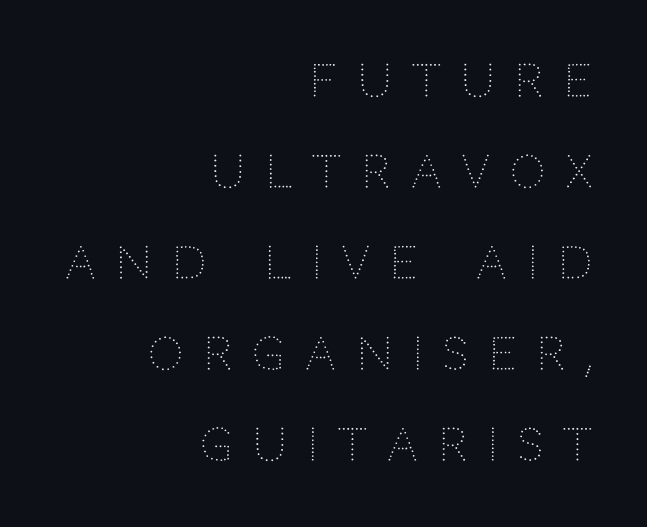
The image shows 44 px light sans-serif type, upright; set right-aligned, loose line spacing (2.07x), unusually wide letter spacing (+0.47 em), not underlined; low stroke contrast and a large x-height.
